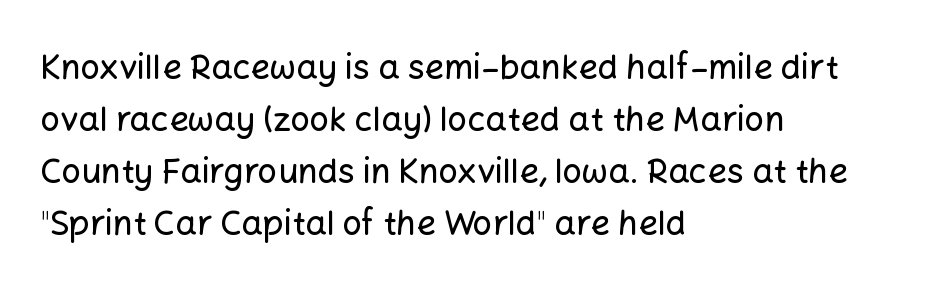
The rendering uses a moderate line-height, typical for paragraphs. A bare baseline throughout the passage. Classification — sans serif. Words appear dense and cohesive because spacing is normal. Reading down the block, your eye returns to a fixed left position each line.
